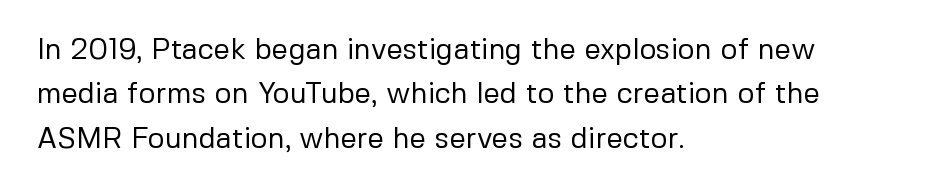
The image shows 29 px regular-weight sans-serif type, upright; set left-aligned, normal line spacing (1.53x), normal letter spacing, not underlined; low stroke contrast and a medium x-height.
